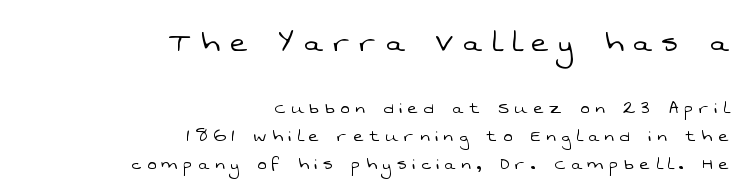
Q: Is the text bold? A: No.
Q: Is the typeface a serif or a sans-serif typeface? A: Sans-serif.
Q: Is the text underlined? A: No.
Q: How is the paragraph aligned? A: Right-aligned.
Q: Is the spacing between letters normal or unusually wide? A: Unusually wide.
Q: Is the spacing between lines tight, normal or loose? A: Normal.
Q: Which block of text is set in a larger size, the first (top) or the second (bottom)? A: The first (top) one.
Q: Width (condensed, normal, or wide)? A: Normal.
Q: Stroke contrast? A: Low.
Q: x-height? A: Medium.
Q: Monospaced? A: No.
